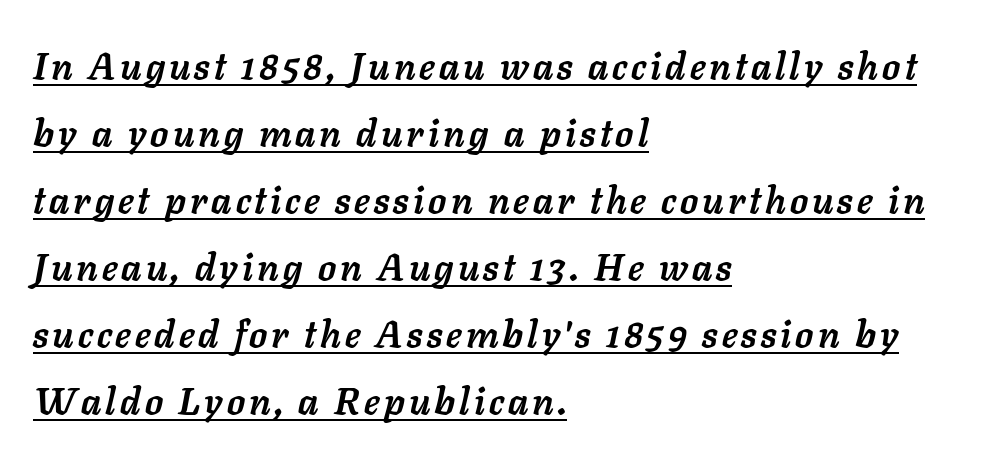
The image shows 37 px semibold type, italic (leaning right); set left-aligned, line spacing 1.81x, underlined; low stroke contrast and a medium x-height.
